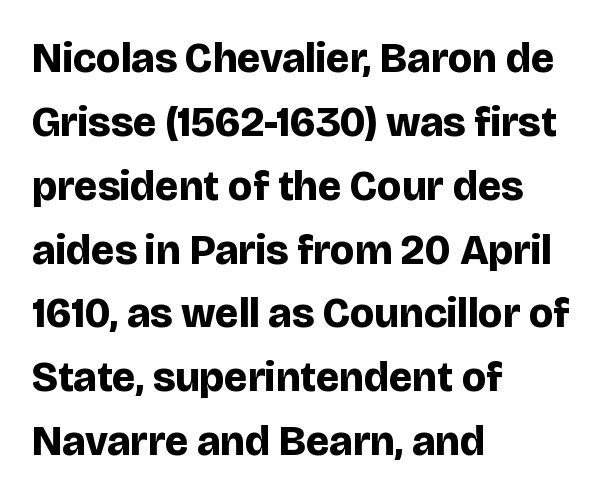
The image shows 42 px bold sans-serif type, upright; set left-aligned, normal line spacing (1.52x), normal letter spacing, not underlined; low stroke contrast and a large x-height.
